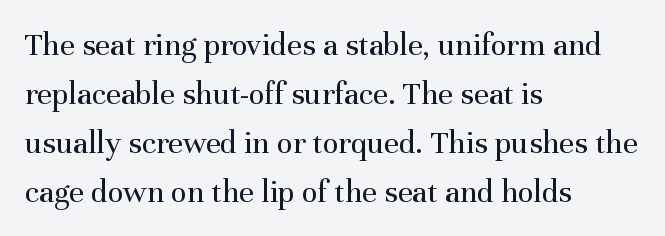
Stems here are at most as thick as an everyday book face. Old-style or modern, the face here clearly has serifs. Letter spacing: default. Words float on clear page, feet unadorned.
